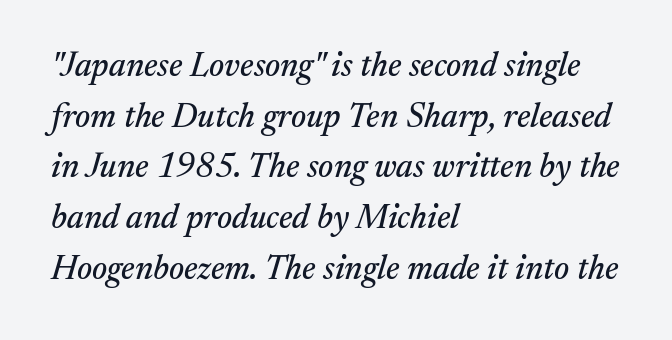
Q: Is the text italic (slanted)? A: Yes, it leans right by about 17 degrees.
Q: Is the typeface a serif or a sans-serif typeface? A: Serif.
Q: Is the text underlined? A: No.
Q: How is the paragraph aligned? A: Left-aligned.
Q: Is the spacing between letters normal or unusually wide? A: Normal.
Q: Is the spacing between lines tight, normal or loose? A: Normal.
Q: Width (condensed, normal, or wide)? A: Normal.
Q: Stroke contrast? A: Medium.
Q: x-height? A: Medium.
Q: Monospaced? A: No.
